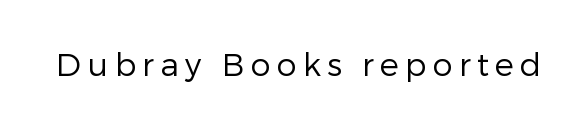
{"serif": "no", "italic": "no", "bold": "no", "weight": "regular", "width": "normal", "stroke_contrast": "low", "x_height": "medium", "monospaced": "no", "underline": "no", "glyph_px": 32}
